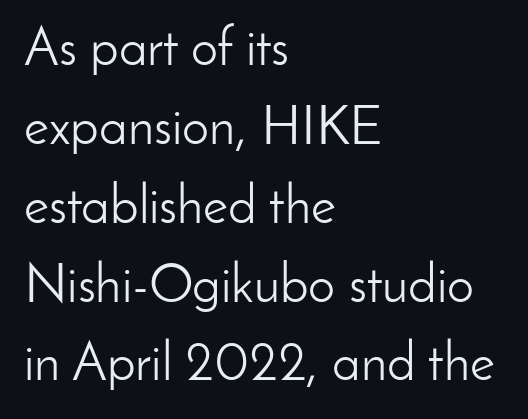
{"serif": "no", "italic": "no", "bold": "no", "weight": "light", "width": "normal", "stroke_contrast": "low", "x_height": "small", "monospaced": "no", "underline": "no", "align": "left", "line_spacing": "normal", "line_spacing_ratio": 1.46, "letter_spacing": "normal", "letter_spacing_em": 0.0, "glyph_px": 54}
